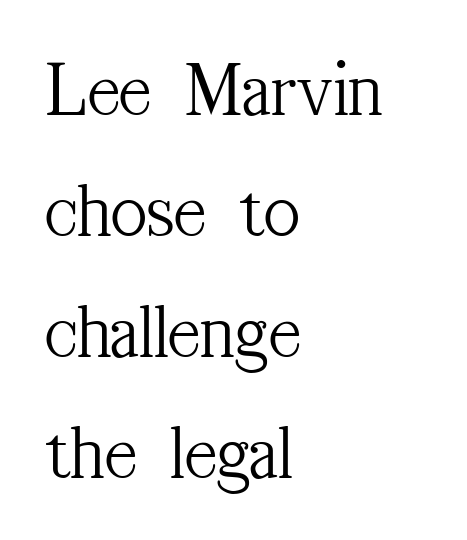
The image shows 78 px light, condensed serif type, upright; set left-aligned, normal line spacing (1.55x), normal letter spacing, not underlined; medium stroke contrast and a medium x-height.
